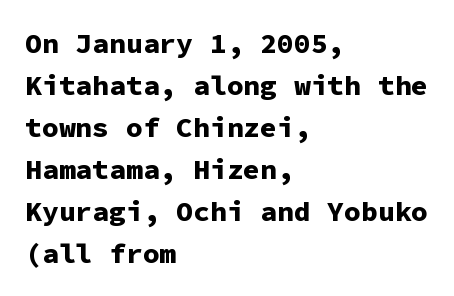
The passage shown is typed in a monospace face where columns stay perfectly aligned. Every stem runs plumb, perpendicular to the baseline. Plain, unruled lines of type. The rendering uses a bold face; every stroke is thick and dark. These lines sit exactly where default settings would place them.
